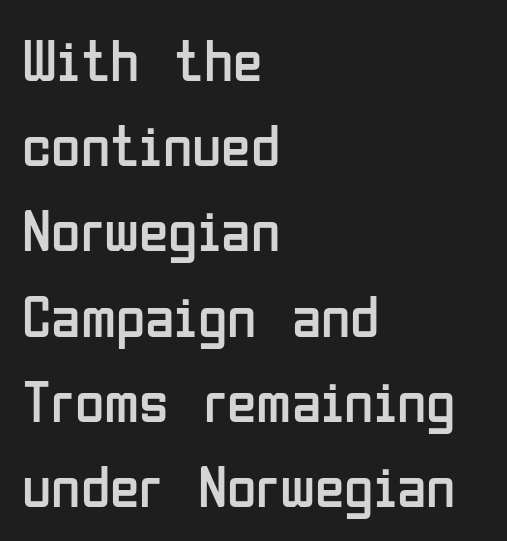
Q: Is the text bold? A: No.
Q: Is the text italic (slanted)? A: No, it is upright.
Q: Is the typeface a serif or a sans-serif typeface? A: Sans-serif.
Q: Is the text underlined? A: No.
Q: How is the paragraph aligned? A: Left-aligned.
Q: Is the spacing between letters normal or unusually wide? A: Normal.
Q: Is the spacing between lines tight, normal or loose? A: Normal.
Q: Width (condensed, normal, or wide)? A: Condensed.
Q: Stroke contrast? A: Low.
Q: x-height? A: Medium.
Q: Monospaced? A: No.
